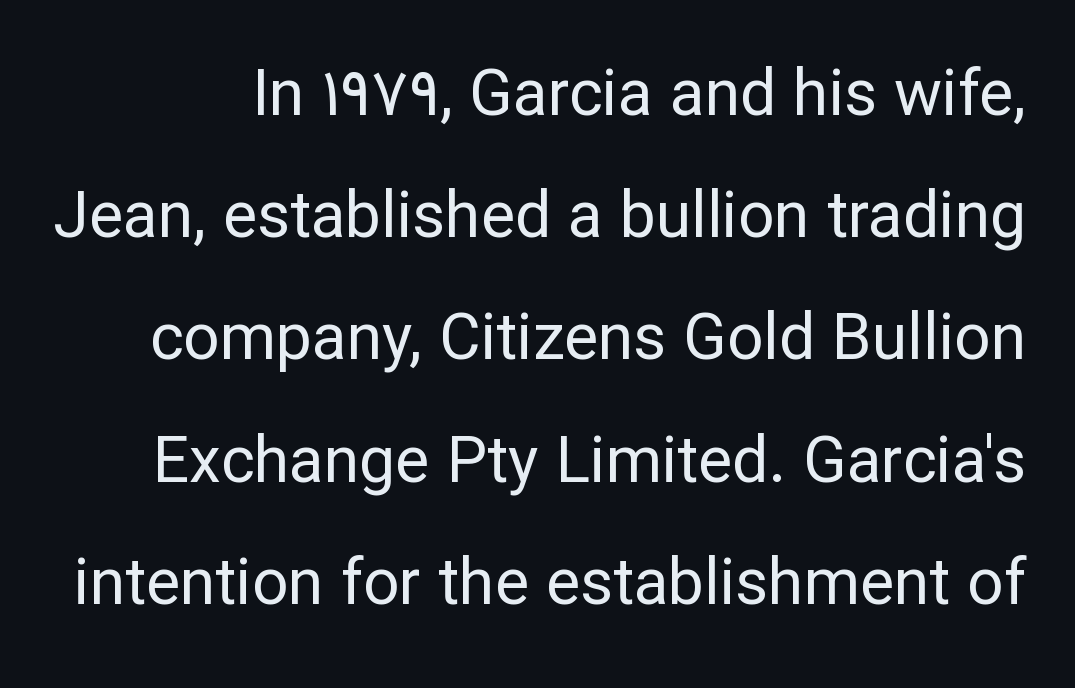
{"serif": "no", "italic": "no", "bold": "no", "weight": "regular", "width": "normal", "stroke_contrast": "low", "x_height": "medium", "monospaced": "no", "underline": "no", "line_spacing": "loose", "line_spacing_ratio": 1.91, "letter_spacing": "normal", "letter_spacing_em": 0.0, "glyph_px": 64}
